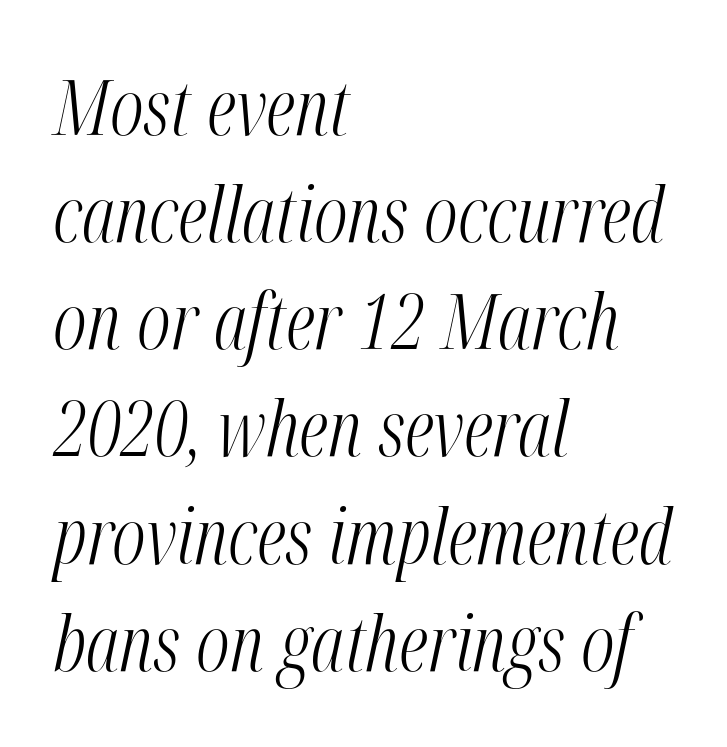
Q: Is the text bold? A: No.
Q: Is the text italic (slanted)? A: Yes, it leans right by about 12 degrees.
Q: Is the text underlined? A: No.
Q: How is the paragraph aligned? A: Left-aligned.
Q: Is the spacing between letters normal or unusually wide? A: Normal.
Q: Is the spacing between lines tight, normal or loose? A: Normal.
Q: Width (condensed, normal, or wide)? A: Condensed.
Q: Stroke contrast? A: Medium.
Q: x-height? A: Medium.
Q: Monospaced? A: No.
